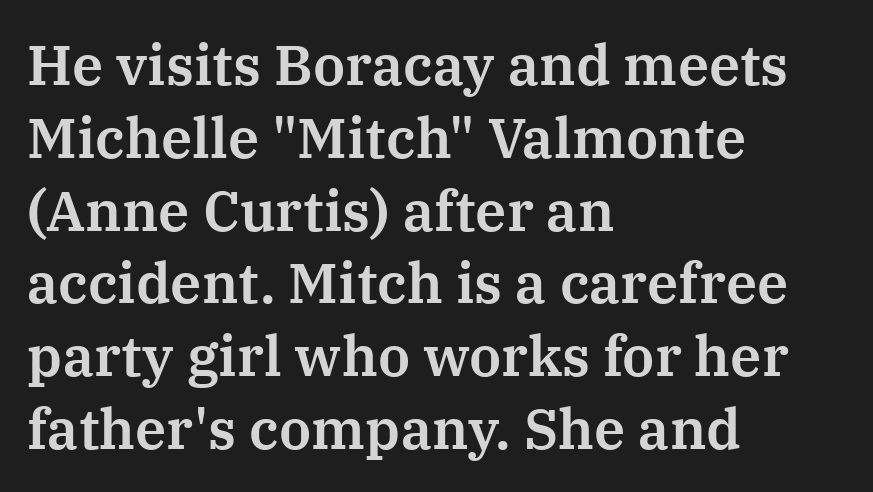
Q: Is the text italic (slanted)? A: No, it is upright.
Q: Is the typeface a serif or a sans-serif typeface? A: Serif.
Q: Is the text underlined? A: No.
Q: How is the paragraph aligned? A: Left-aligned.
Q: Is the spacing between letters normal or unusually wide? A: Normal.
Q: Is the spacing between lines tight, normal or loose? A: Normal.
Q: Width (condensed, normal, or wide)? A: Normal.
Q: Stroke contrast? A: Medium.
Q: x-height? A: Medium.
Q: Monospaced? A: No.
